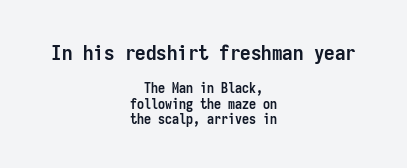
The passage shown stacks its lines with hardly any gap. The letters are bold, with thick, heavy strokes. A student would call this center alignment; a typographer would say set centered. Two sizes are in play, and the larger belongs to the first block. Letter spacing: default.
